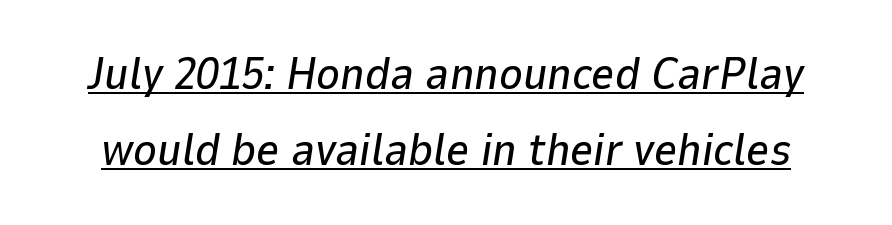
Q: Is the text italic (slanted)? A: Yes, it leans right by about 9 degrees.
Q: Is the text underlined? A: Yes.
Q: Is the spacing between letters normal or unusually wide? A: Normal.
Q: Is the spacing between lines tight, normal or loose? A: Normal.
Q: Width (condensed, normal, or wide)? A: Normal.
Q: Stroke contrast? A: Low.
Q: x-height? A: Medium.
Q: Monospaced? A: No.
